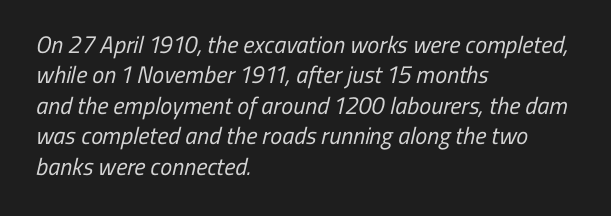
Q: Is the text bold? A: No.
Q: Is the text underlined? A: No.
Q: How is the paragraph aligned? A: Left-aligned.
Q: Is the spacing between letters normal or unusually wide? A: Normal.
Q: Is the spacing between lines tight, normal or loose? A: Normal.
